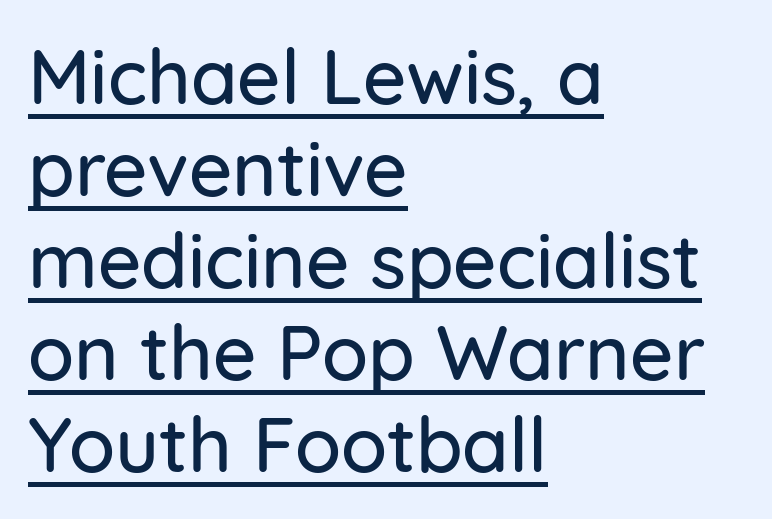
You could not count columns in this text — the font is proportionally spaced. Each line of the rendering has a horizontal stroke beneath the glyphs. The lettering holds an erect, upright posture throughout. Teacher's note: observe the even left margin — that is flush-left alignment.
